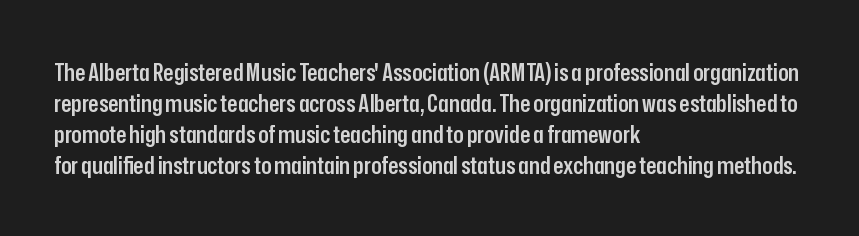
The strip under each line holds only bare page. Default kerning and tracking; the words read as compact shapes. This is the regular roman posture of the typeface. Regular leading. One-word summary of the alignment: left.
